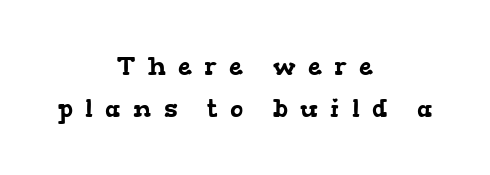
The zone under the glyphs is completely vacant. Characters follow at a spacing far wider than the type designer built in. Each new line begins a customary step beneath the previous one. Typeset on center — no edge is straight.
